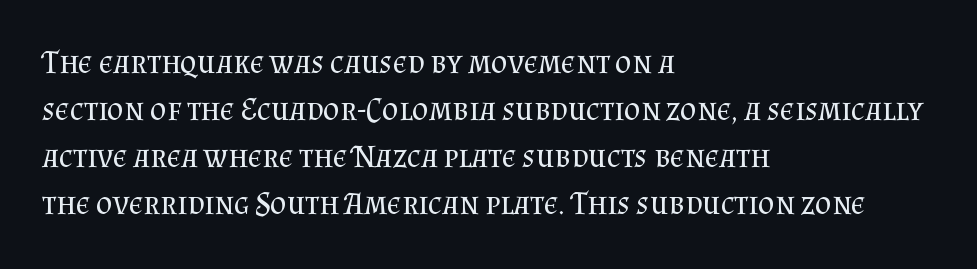
{"serif": "yes", "italic": "no", "bold": "no", "weight": "regular", "width": "normal", "stroke_contrast": "medium", "x_height": "small", "monospaced": "no", "underline": "no", "align": "left", "line_spacing": "normal", "line_spacing_ratio": 1.47, "letter_spacing": "normal", "letter_spacing_em": 0.0, "glyph_px": 32}
